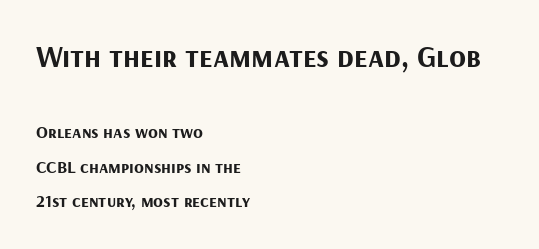
{"serif": "no", "italic": "no", "bold": "yes", "weight": "bold", "width": "normal", "stroke_contrast": "medium", "x_height": "medium", "monospaced": "no", "underline": "no", "align": "left", "line_spacing": "loose", "line_spacing_ratio": 1.92, "letter_spacing": "normal", "letter_spacing_em": 0.0, "larger_block": "first", "size_ratio": 1.72, "glyph_px": 31}
